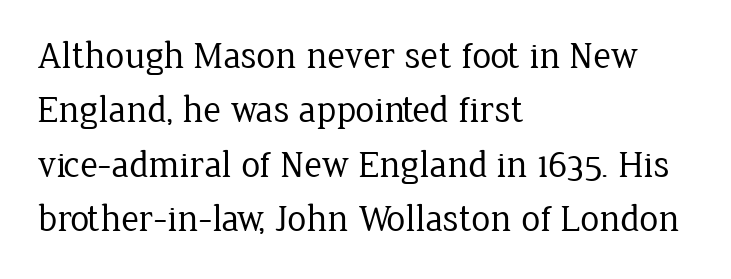
The image shows 38 px regular-weight serif type, upright; set left-aligned, normal line spacing (1.43x), normal letter spacing, not underlined; low stroke contrast and a medium x-height.
